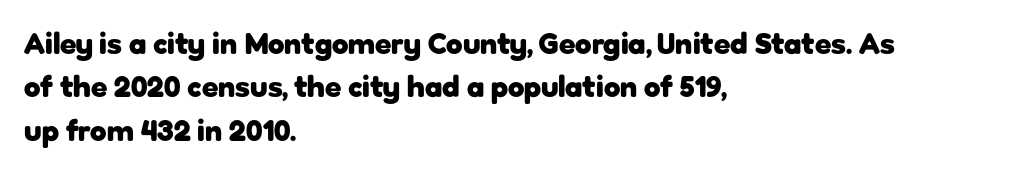
The image shows 30 px heavy sans-serif type, upright; set left-aligned, normal line spacing (1.45x), normal letter spacing, not underlined; low stroke contrast and a medium x-height.
